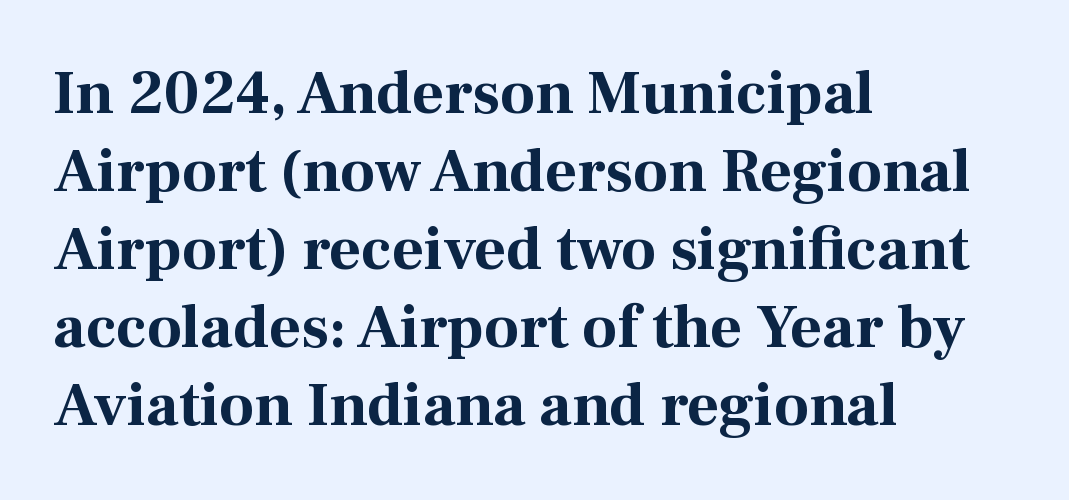
{"serif": "yes", "italic": "no", "bold": "yes", "weight": "bold", "width": "normal", "stroke_contrast": "medium", "x_height": "medium", "monospaced": "no", "underline": "no", "align": "left", "line_spacing": "normal", "line_spacing_ratio": 1.26, "letter_spacing": "normal", "letter_spacing_em": 0.0, "glyph_px": 62}
